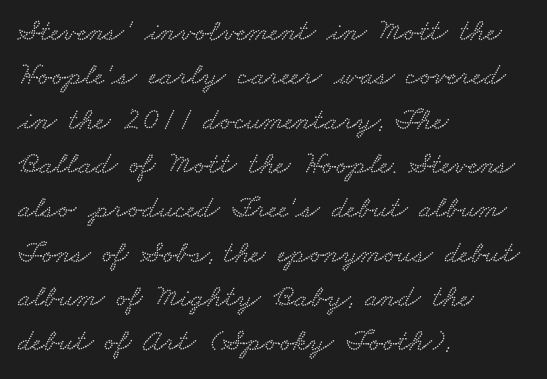
The passage shown is typed in a proportional face where columns would drift. This sample uses plain, unmodified letter spacing. Descenders are the only things crossing below the line. The rendering uses a moderate line-height, typical for paragraphs. Does the copy run flush right? No — it runs flush left.
